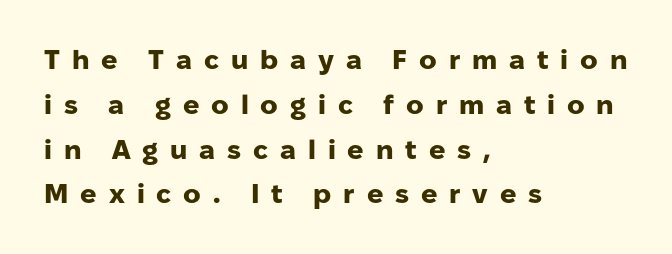
The image shows 27 px bold type, upright; set left-aligned, normal line spacing (1.66x), unusually wide letter spacing (+0.44 em), not underlined.
